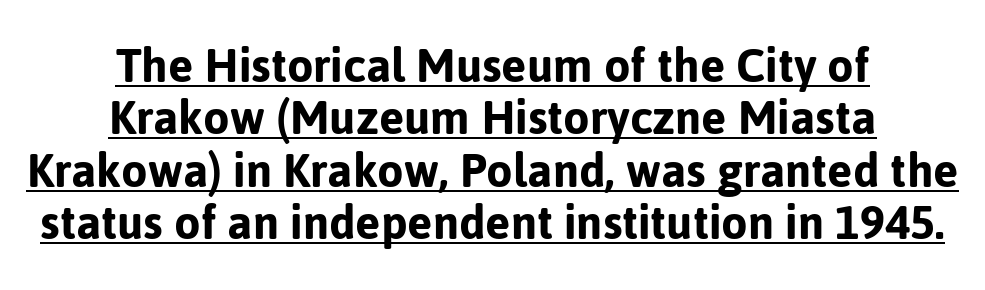
The specimen includes a rule beneath the text block's lines. Looks like regular typesetting: each glyph gets only the width it needs. Caption: multi-line text, centered on the measure. Characters remain perfectly vertical along every line.
